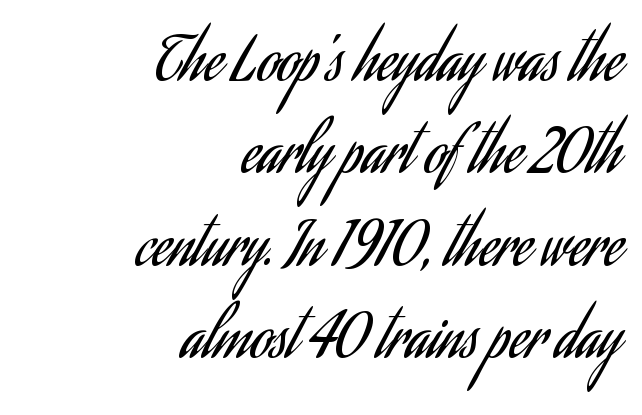
The image shows 60 px regular-weight, condensed sans-serif type; set right-aligned, normal line spacing (1.54x), normal letter spacing, not underlined; low stroke contrast and a small x-height.
